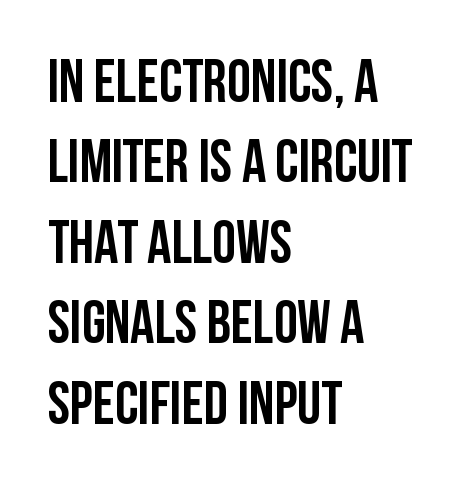
The paragraph shown leans on its left margin. Looks like regular typesetting: each glyph gets only the width it needs. The rendering uses a moderate line-height, typical for paragraphs. Do the letters lean? They stand straight. The letters carry no serifs — their stems end cleanly without finishing strokes.
